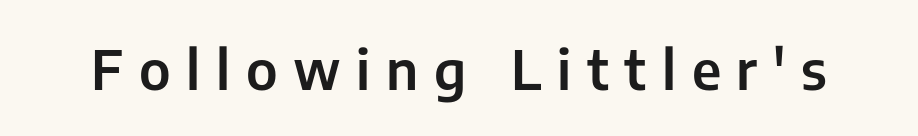
The image shows 54 px sans-serif type, upright; set unusually wide letter spacing (+0.29 em), not underlined; low stroke contrast and a medium x-height.
